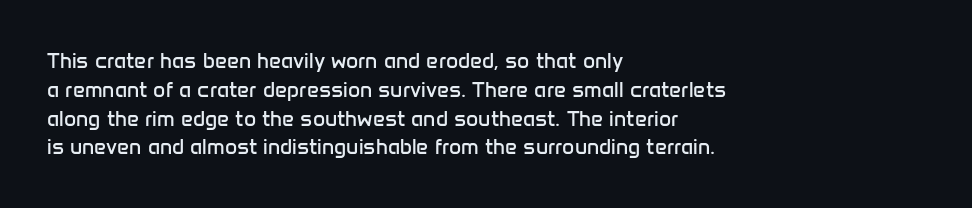
{"italic": "no", "bold": "no", "underline": "no", "align": "left", "line_spacing": "normal", "line_spacing_ratio": 1.37, "letter_spacing": "normal", "letter_spacing_em": 0.0, "glyph_px": 21}
